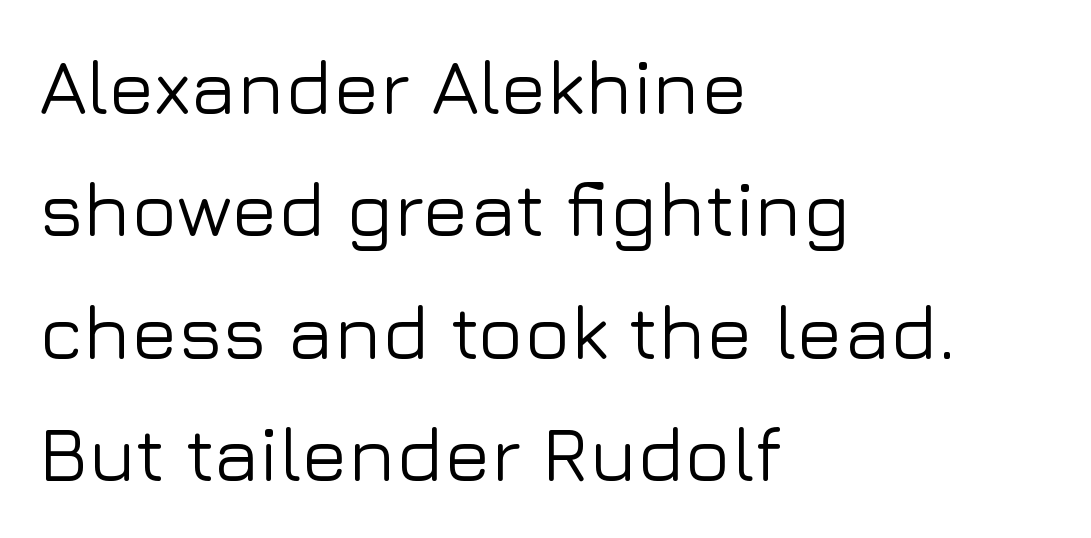
Think of a printed novel: that variable character pitch is what you see here. Honestly, the letter spacing is just normal — you wouldn't notice it. Descenders hang freely into open space. The ragged edge is on the right, which tells us the setting is flush left.
